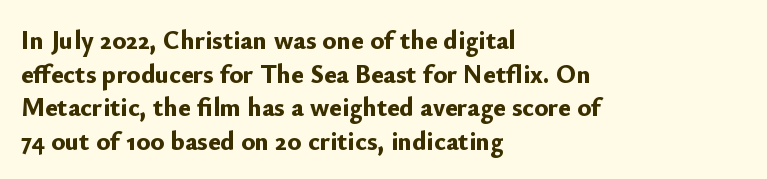
The image shows 26 px bold type, upright; set left-aligned, normal line spacing (1.29x), normal letter spacing, not underlined.
